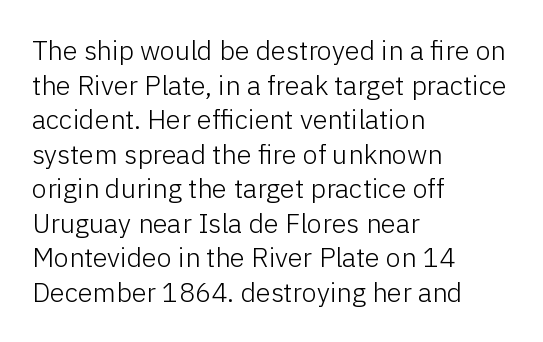
Q: Is the text bold? A: No.
Q: Is the text italic (slanted)? A: No, it is upright.
Q: Is the text underlined? A: No.
Q: How is the paragraph aligned? A: Left-aligned.
Q: Is the spacing between letters normal or unusually wide? A: Normal.
Q: Is the spacing between lines tight, normal or loose? A: Normal.
